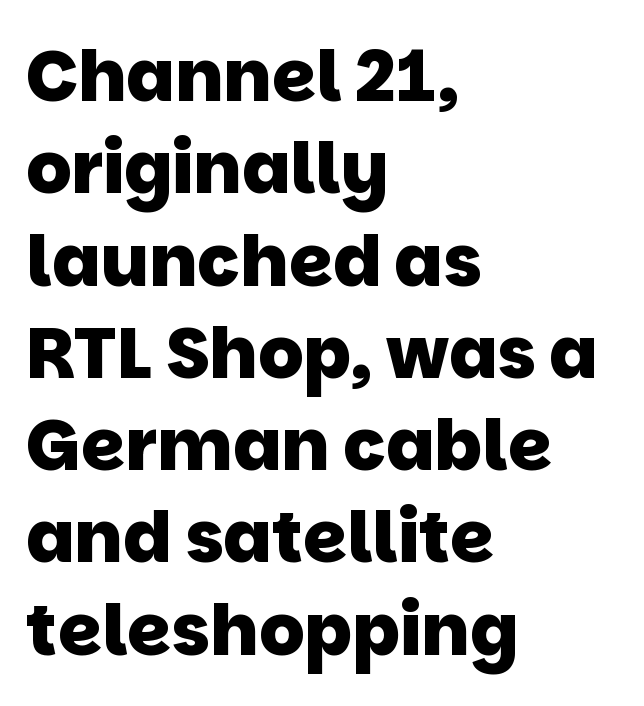
Q: Is the text bold? A: Yes.
Q: Is the typeface a serif or a sans-serif typeface? A: Sans-serif.
Q: Is the text underlined? A: No.
Q: How is the paragraph aligned? A: Left-aligned.
Q: Is the spacing between letters normal or unusually wide? A: Normal.
Q: Is the spacing between lines tight, normal or loose? A: Normal.
Q: Width (condensed, normal, or wide)? A: Normal.
Q: Stroke contrast? A: Low.
Q: x-height? A: Large.
Q: Monospaced? A: No.
